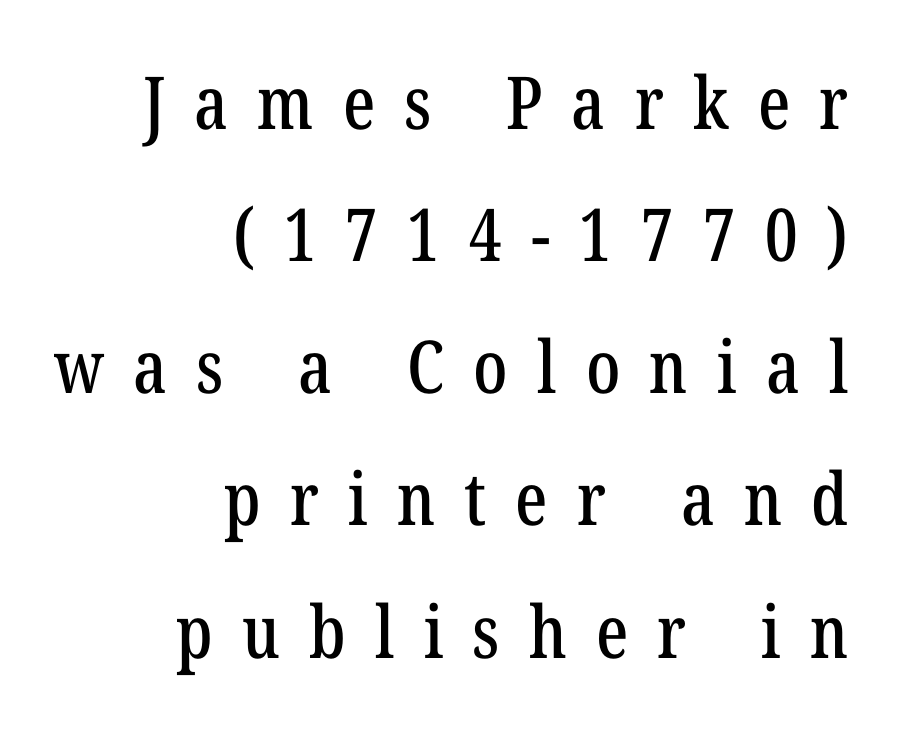
Proportional: the letters do not fall into vertical columns. This sample uses expanded letter spacing, leaving extra air between glyphs. Classification — serif. Ascenders rise straight up at ninety degrees. Caption: multi-line text, flush right, ragged left.
